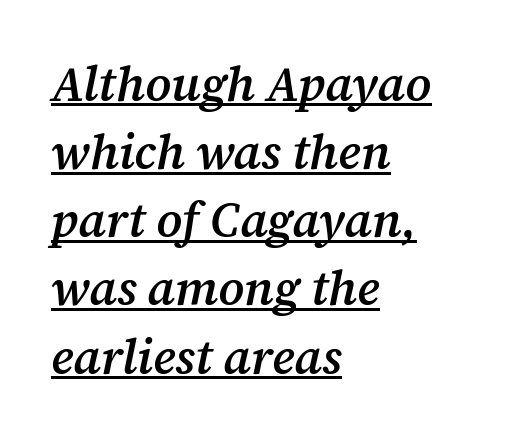
The image shows 48 px semibold serif type, italic (leaning right); set left-aligned, normal line spacing (1.42x), normal letter spacing, underlined; medium stroke contrast and a medium x-height.
